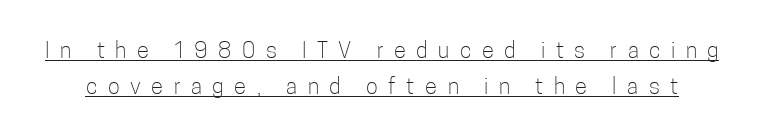
{"italic": "no", "bold": "no", "underline": "yes", "line_spacing": "normal", "line_spacing_ratio": 1.63, "letter_spacing": "wide", "letter_spacing_em": 0.48, "glyph_px": 22}
